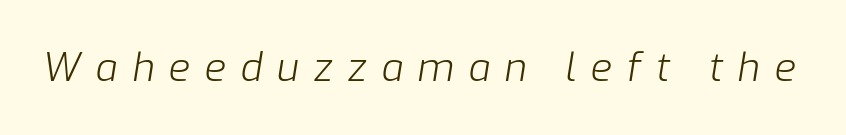
The image shows 39 px light type, italic (leaning right); set unusually wide letter spacing (+0.37 em), not underlined; low stroke contrast and a medium x-height.
